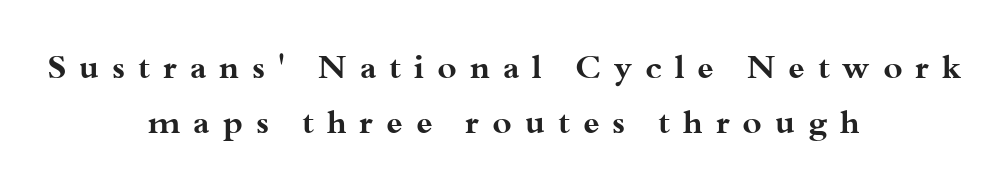
Q: Is the text bold? A: Yes.
Q: Is the text italic (slanted)? A: No, it is upright.
Q: Is the typeface a serif or a sans-serif typeface? A: Serif.
Q: Is the text underlined? A: No.
Q: How is the paragraph aligned? A: Centered.
Q: Is the spacing between letters normal or unusually wide? A: Unusually wide.
Q: Is the spacing between lines tight, normal or loose? A: Normal.
Q: Width (condensed, normal, or wide)? A: Wide.
Q: Stroke contrast? A: Medium.
Q: x-height? A: Small.
Q: Monospaced? A: No.
